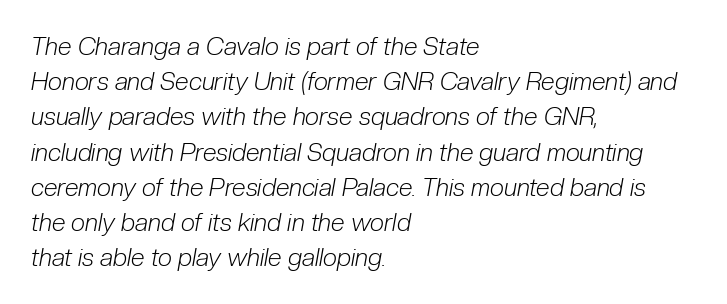
Q: Is the text bold? A: No.
Q: Is the text italic (slanted)? A: Yes, it leans right by about 10 degrees.
Q: Is the text underlined? A: No.
Q: How is the paragraph aligned? A: Left-aligned.
Q: Is the spacing between letters normal or unusually wide? A: Normal.
Q: Is the spacing between lines tight, normal or loose? A: Normal.
